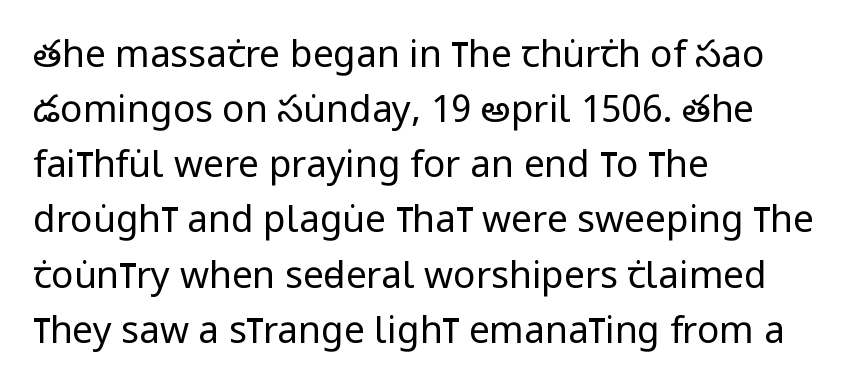
{"serif": "no", "italic": "no", "bold": "no", "weight": "regular", "width": "condensed", "stroke_contrast": "low", "x_height": "large", "monospaced": "no", "underline": "no", "align": "left", "line_spacing": "normal", "line_spacing_ratio": 1.49, "letter_spacing": "normal", "letter_spacing_em": 0.0, "glyph_px": 37}
